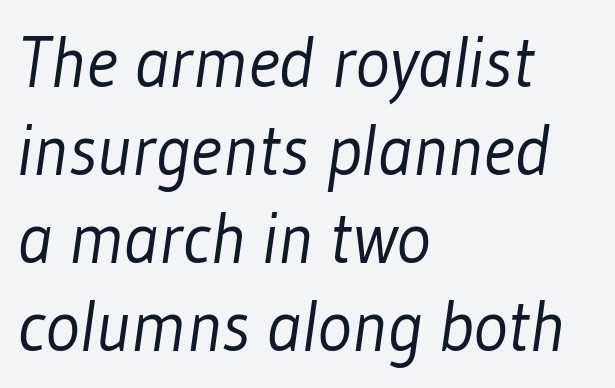
Nothing unusual about the tracking: characters are spaced as the font intends. A bare baseline throughout the passage. Note: no serifs on the glyphs. Every row of glyphs begins at an identical x-position on the left. Counters stay open thanks to moderate or lighter strokes.
